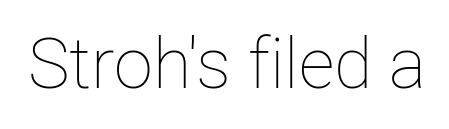
{"italic": "no", "bold": "no", "weight": "thin", "width": "normal", "stroke_contrast": "low", "x_height": "medium", "monospaced": "no", "underline": "no", "letter_spacing": "normal", "letter_spacing_em": 0.0, "glyph_px": 70}
